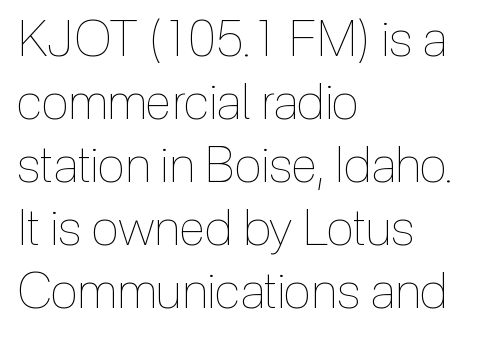
Q: Is the text bold? A: No.
Q: Is the text italic (slanted)? A: No, it is upright.
Q: Is the text underlined? A: No.
Q: How is the paragraph aligned? A: Left-aligned.
Q: Is the spacing between letters normal or unusually wide? A: Normal.
Q: Is the spacing between lines tight, normal or loose? A: Normal.
Q: Width (condensed, normal, or wide)? A: Condensed.
Q: x-height? A: Medium.
Q: Monospaced? A: No.
